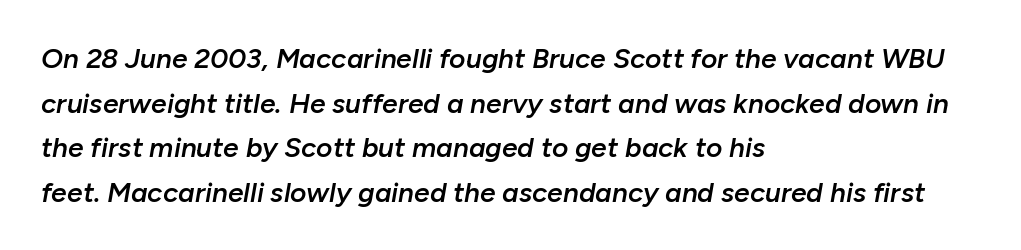
Q: Is the text bold? A: Semi-bold.
Q: Is the text italic (slanted)? A: Yes, it leans right by about 10 degrees.
Q: Is the text underlined? A: No.
Q: How is the paragraph aligned? A: Left-aligned.
Q: Is the spacing between letters normal or unusually wide? A: Normal.
Q: Is the spacing between lines tight, normal or loose? A: Normal.
Q: Width (condensed, normal, or wide)? A: Normal.
Q: Stroke contrast? A: Low.
Q: x-height? A: Medium.
Q: Monospaced? A: No.
